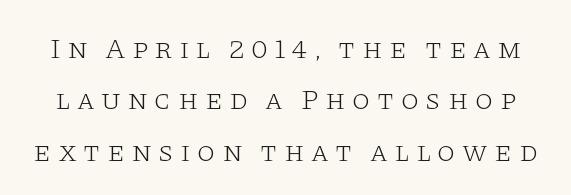
The image shows 29 px light, wide serif type, upright; set line spacing 1.77x, unusually wide letter spacing (+0.22 em), not underlined; low stroke contrast and a large x-height.
